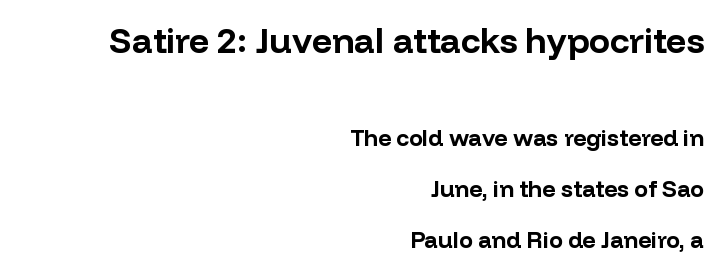
{"serif": "no", "italic": "no", "bold": "yes", "weight": "bold", "width": "normal", "stroke_contrast": "low", "x_height": "medium", "monospaced": "no", "underline": "no", "align": "right", "line_spacing": "loose", "line_spacing_ratio": 2.21, "letter_spacing": "normal", "letter_spacing_em": 0.0, "larger_block": "first", "size_ratio": 1.52, "glyph_px": 35}
